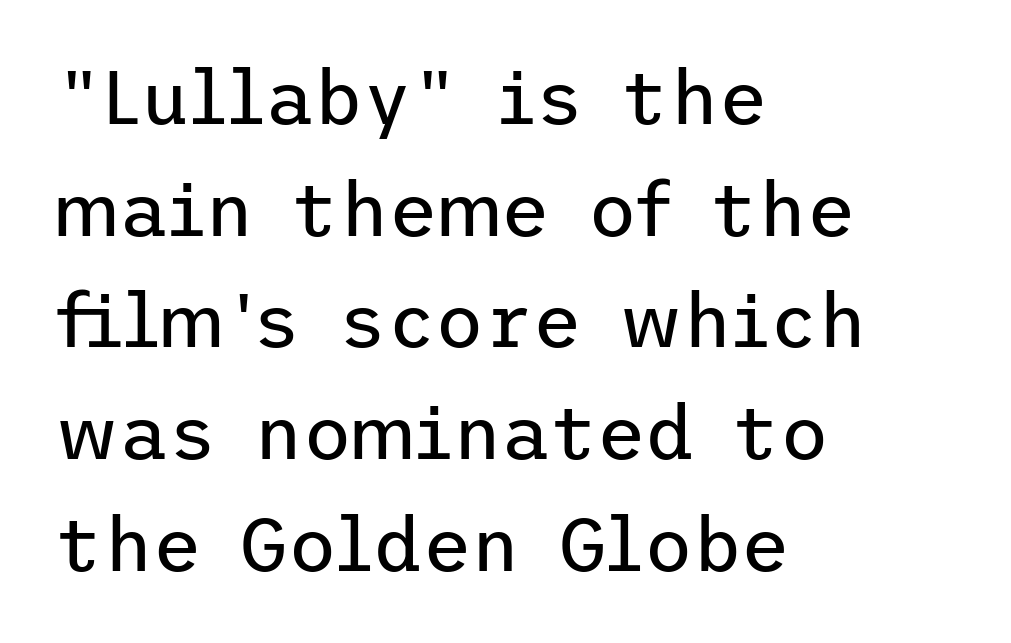
The space between consecutive lines is moderate. Weight class: somewhere from thin through regular. The glyphs in this specimen are sans serif. Rendered with straight, roman letterforms. Observe the ordinary spacing: letters are neighbours, not strangers. Horizontally, the lines are justified to the leading edge only.
